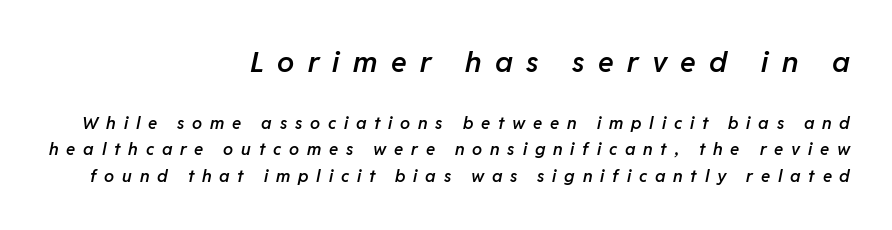
{"italic": "yes", "lean": "right", "slant_degrees": 11, "bold": "semi", "weight": "semibold", "width": "normal", "stroke_contrast": "low", "x_height": "medium", "monospaced": "no", "underline": "no", "align": "right", "line_spacing": "normal", "line_spacing_ratio": 1.57, "letter_spacing": "wide", "letter_spacing_em": 0.46, "larger_block": "first", "size_ratio": 1.71, "glyph_px": 29}
